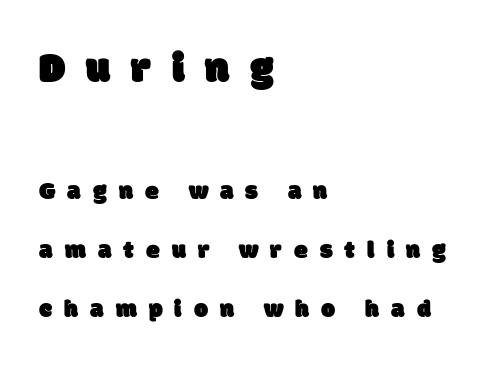
The face used here is proportionally spaced, like ordinary book or web type. Caption: expanded tracking, letters set apart. Any mark beneath the type? The region is blank. Honestly, the rows look like they've been pulled way apart. Typographically, this falls in the sans-serif category.
